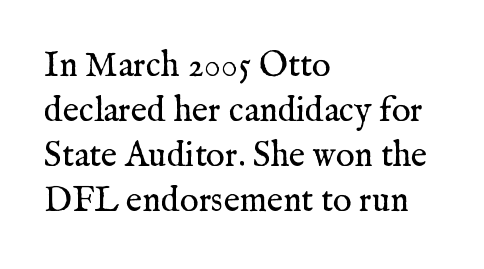
This rendering employs a face with finishing strokes, i.e., a serif. Honestly, there is no underline to notice here at all. Letters have the restrained weight of plain body copy at most. What's the leading like? Ordinary, nothing unusual. The letters advance in unequal steps, a hallmark of proportional type.
